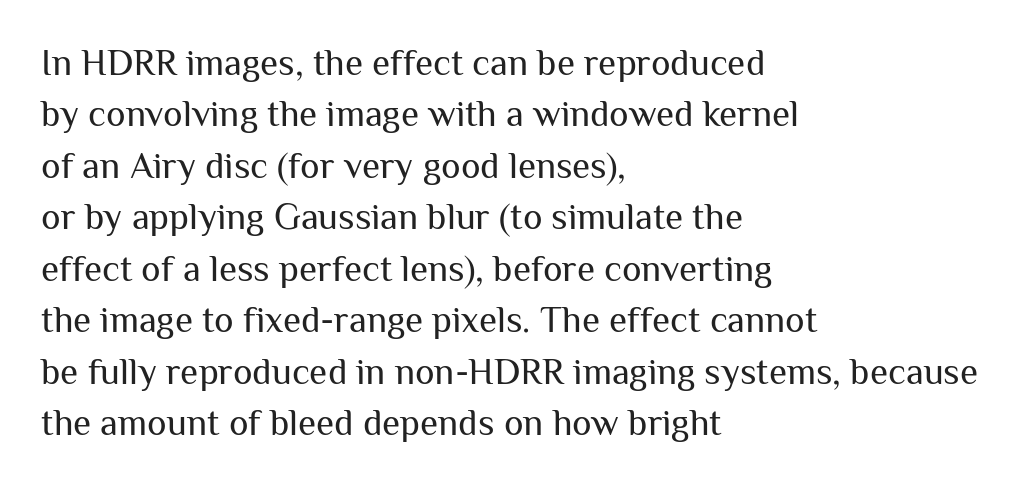
Stems here are at most as thick as an everyday book face. Font category for this specimen: sans-serif. Tall strokes in this sample are plumb rather than angled. You could not count columns in this text — the font is proportionally spaced. Letter spacing: default.
